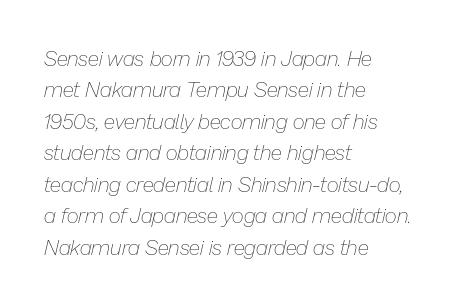
The face used here has a pronounced slope to its letters. Bare-footed words on every line. In terms of letterspacing, this is plain default setting. How would I describe the line gaps? Plain and ordinary.
